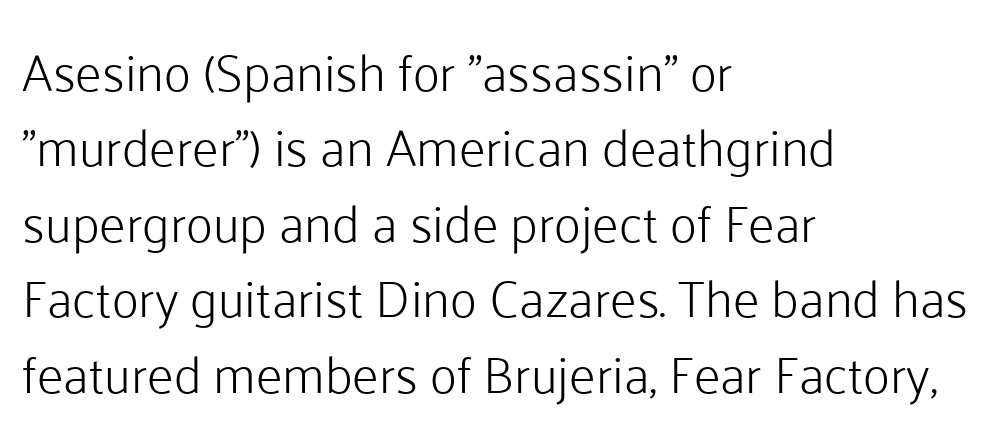
{"serif": "no", "italic": "no", "bold": "no", "weight": "light", "width": "normal", "stroke_contrast": "low", "x_height": "medium", "monospaced": "no", "underline": "no", "align": "left", "line_spacing": "normal", "line_spacing_ratio": 1.45, "letter_spacing": "normal", "letter_spacing_em": 0.0, "glyph_px": 52}
